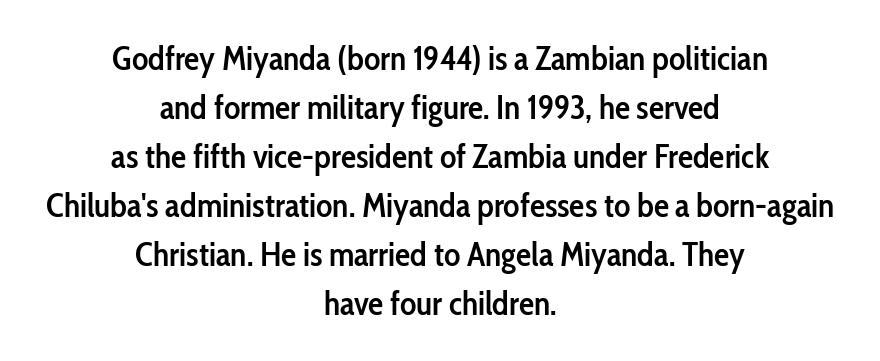
Alignment: centered. Glyph-to-glyph distance matches everyday printed text. A typesetter would label this face a sans. Designer's note — italics off, roman on. Each row of text sits above clean, open space.
